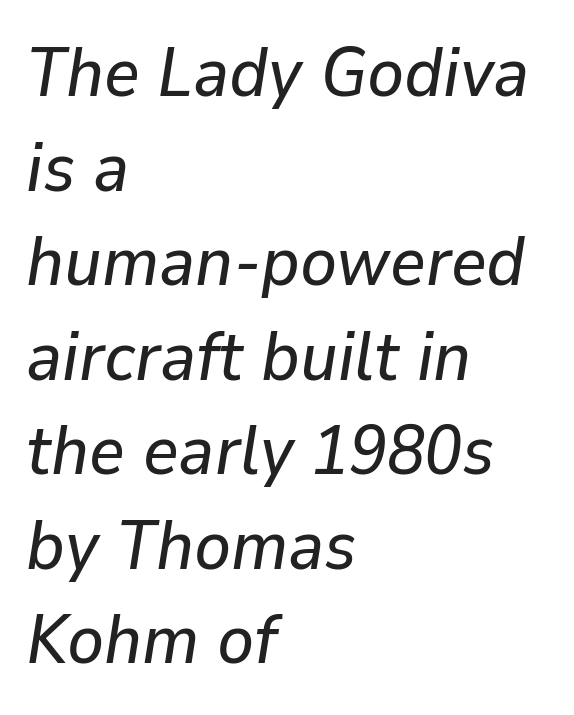
Letter spacing: default. This sample is left-justified, so line endings fall wherever the words run out. The string is rendered with underlining switched off. You can tell it's italic because the verticals aren't actually vertical.
